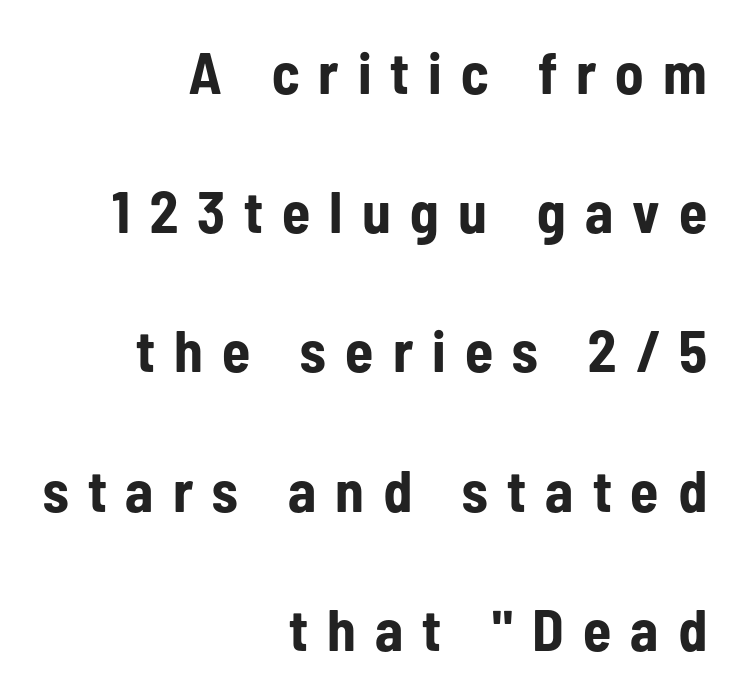
Q: Is the text bold? A: Yes.
Q: Is the text italic (slanted)? A: No, it is upright.
Q: Is the typeface a serif or a sans-serif typeface? A: Sans-serif.
Q: Is the text underlined? A: No.
Q: How is the paragraph aligned? A: Right-aligned.
Q: Is the spacing between letters normal or unusually wide? A: Unusually wide.
Q: Is the spacing between lines tight, normal or loose? A: Loose.
Q: Width (condensed, normal, or wide)? A: Condensed.
Q: Stroke contrast? A: Low.
Q: x-height? A: Medium.
Q: Monospaced? A: No.
